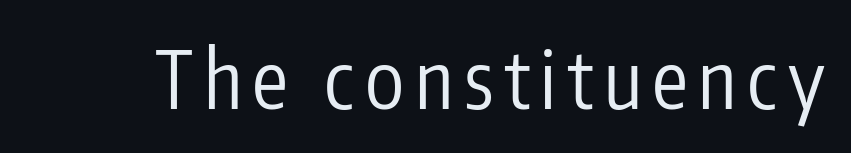
Q: Is the text bold? A: No.
Q: Is the text italic (slanted)? A: No, it is upright.
Q: Is the typeface a serif or a sans-serif typeface? A: Sans-serif.
Q: Is the text underlined? A: No.
Q: Width (condensed, normal, or wide)? A: Condensed.
Q: Stroke contrast? A: Low.
Q: x-height? A: Medium.
Q: Monospaced? A: No.
